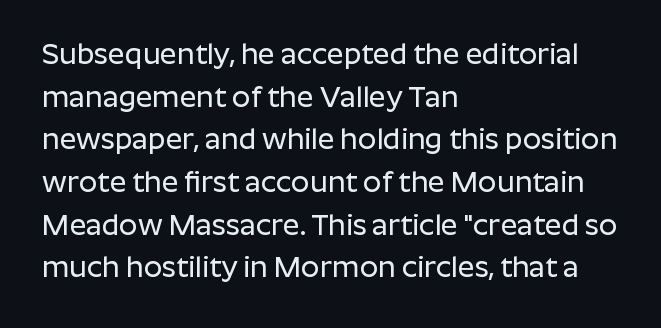
{"serif": "no", "italic": "no", "width": "normal", "stroke_contrast": "low", "x_height": "medium", "monospaced": "no", "underline": "no", "align": "left", "line_spacing": "normal", "line_spacing_ratio": 1.47, "letter_spacing": "normal", "letter_spacing_em": 0.0, "glyph_px": 29}
